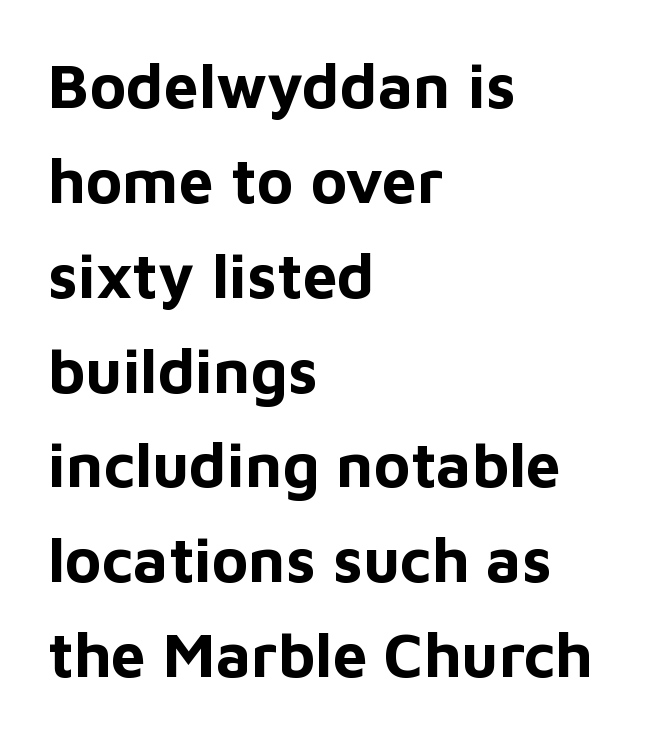
{"serif": "no", "italic": "no", "bold": "yes", "weight": "bold", "width": "normal", "stroke_contrast": "low", "x_height": "medium", "monospaced": "no", "underline": "no", "align": "left", "line_spacing": "normal", "line_spacing_ratio": 1.53, "letter_spacing": "normal", "letter_spacing_em": 0.0, "glyph_px": 62}
